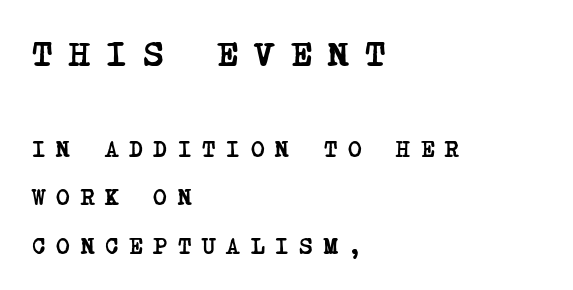
{"serif": "yes", "bold": "yes", "weight": "semibold", "width": "condensed", "stroke_contrast": "low", "x_height": "large", "underline": "no", "align": "left", "line_spacing": "loose", "line_spacing_ratio": 2.11, "letter_spacing": "wide", "letter_spacing_em": 0.47, "larger_block": "first", "size_ratio": 1.52, "glyph_px": 35}
